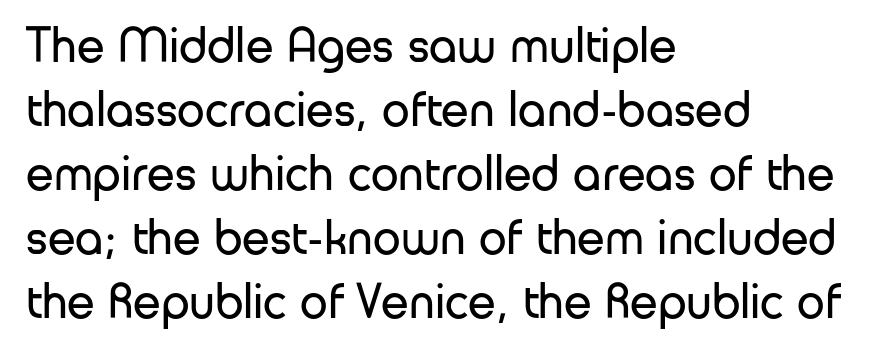
In terms of posture, this sample is upright. The foot of each line stays bare and open. The rows are spaced the way most documents space them. Serif or sans? Sans — the stroke terminals are bare.
